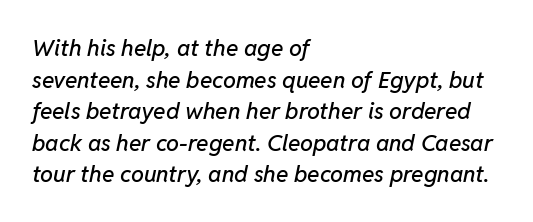
The typography opts for an oblique posture over an upright one. Bare-footed words on every line. Tracking value appears to be zero — textbook default spacing. Students, observe: this is what conventionally led text looks like. If you drew a ruler down the left edge, every line would touch it.
